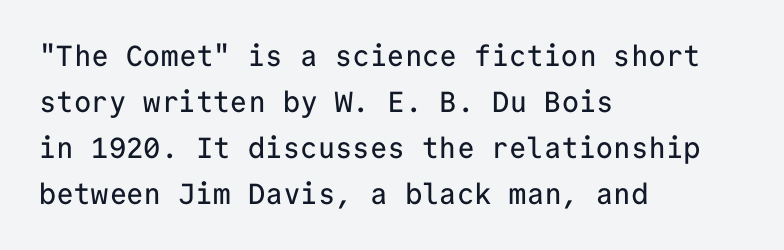
Q: Is the text italic (slanted)? A: No, it is upright.
Q: Is the typeface a serif or a sans-serif typeface? A: Sans-serif.
Q: Is the text underlined? A: No.
Q: How is the paragraph aligned? A: Left-aligned.
Q: Is the spacing between letters normal or unusually wide? A: Normal.
Q: Is the spacing between lines tight, normal or loose? A: Normal.
Q: Width (condensed, normal, or wide)? A: Normal.
Q: Stroke contrast? A: Low.
Q: x-height? A: Medium.
Q: Monospaced? A: Yes.
